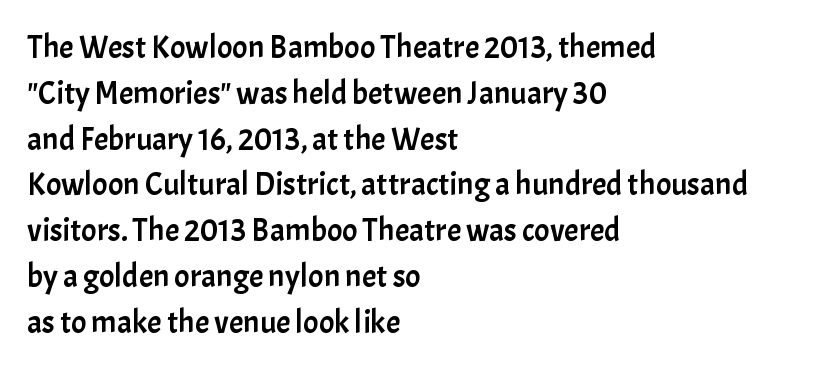
Q: Is the text italic (slanted)? A: No, it is upright.
Q: Is the typeface a serif or a sans-serif typeface? A: Sans-serif.
Q: Is the text underlined? A: No.
Q: How is the paragraph aligned? A: Left-aligned.
Q: Is the spacing between letters normal or unusually wide? A: Normal.
Q: Is the spacing between lines tight, normal or loose? A: Normal.
Q: Width (condensed, normal, or wide)? A: Normal.
Q: Stroke contrast? A: Low.
Q: x-height? A: Medium.
Q: Monospaced? A: No.
